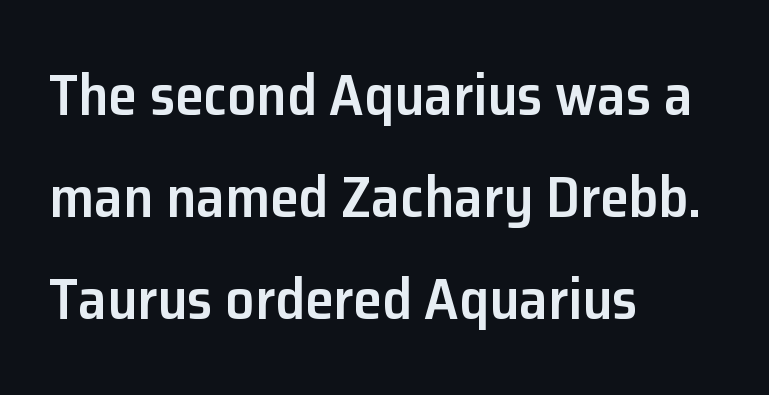
Q: Is the text bold? A: Semi-bold.
Q: Is the text italic (slanted)? A: No, it is upright.
Q: Is the typeface a serif or a sans-serif typeface? A: Sans-serif.
Q: Is the text underlined? A: No.
Q: How is the paragraph aligned? A: Left-aligned.
Q: Is the spacing between letters normal or unusually wide? A: Normal.
Q: Width (condensed, normal, or wide)? A: Normal.
Q: Stroke contrast? A: Low.
Q: x-height? A: Medium.
Q: Monospaced? A: No.
